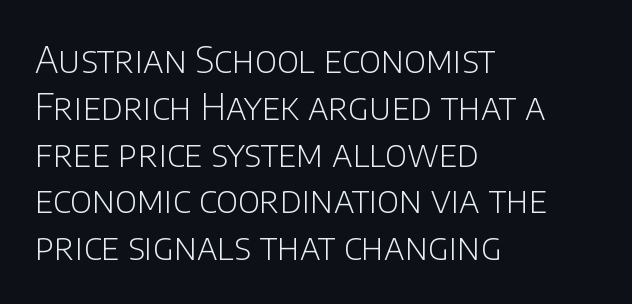
Varying glyph widths throughout — classic text-font behaviour. How are the letters spaced? Ordinarily, with no added tracking. It's the straight-up-and-down kind of type. This is sans-serif lettering, the kind often seen on screens and signage. Descender tails drop into unmarked territory.
